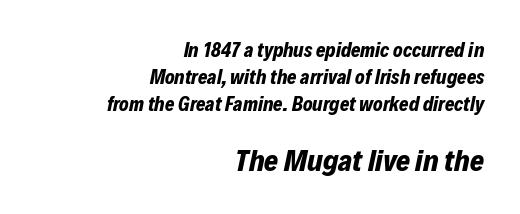
The image shows 30 px bold type, italic (leaning right); set right-aligned, normal line spacing (1.34x), normal letter spacing, not underlined; the second (bottom) block is 1.5x larger; low stroke contrast and a medium x-height.
